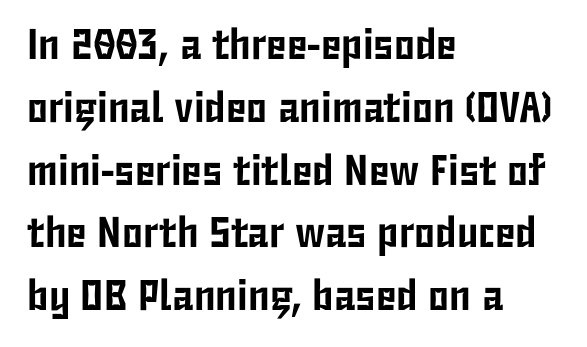
Q: Is the text italic (slanted)? A: No, it is upright.
Q: Is the typeface a serif or a sans-serif typeface? A: Sans-serif.
Q: Is the text underlined? A: No.
Q: How is the paragraph aligned? A: Left-aligned.
Q: Is the spacing between letters normal or unusually wide? A: Normal.
Q: Is the spacing between lines tight, normal or loose? A: Normal.
Q: Width (condensed, normal, or wide)? A: Condensed.
Q: Stroke contrast? A: Low.
Q: x-height? A: Medium.
Q: Monospaced? A: No.
